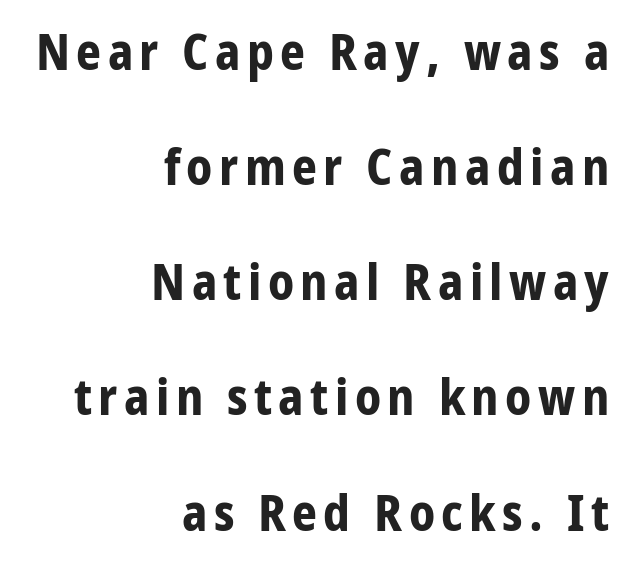
Proportional: the letters do not fall into vertical columns. A clean baseline with only descenders dipping below it. Widely set lines give the paragraph a tall, airy silhouette. Notice how thick the strokes are: this is what a full bold looks like. Is this a sans? Yes — the strokes have no serifs. Casual observation: everything's shoved over to the right.
